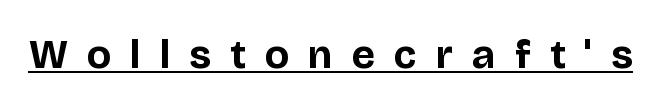
The image shows 41 px bold sans-serif type, upright; set unusually wide letter spacing (+0.47 em), underlined; low stroke contrast and a large x-height.
